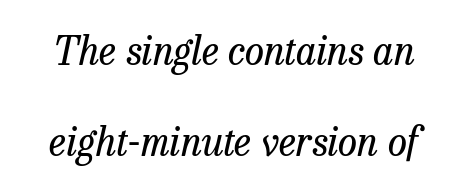
The foot of each line stays bare and open. The font sits on the lighter half of the weight spectrum, regular included. What stands out about the letter spacing? Nothing — it is the standard amount. These lines stack symmetrically, like a column narrowing and widening about its center.
